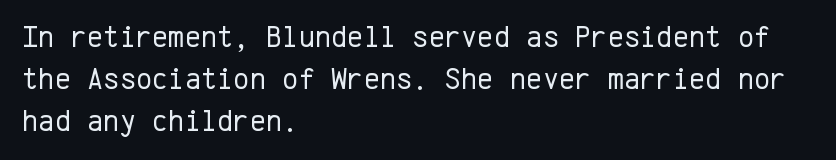
Q: Is the text bold? A: No.
Q: Is the text italic (slanted)? A: No, it is upright.
Q: Is the typeface a serif or a sans-serif typeface? A: Sans-serif.
Q: Is the text underlined? A: No.
Q: How is the paragraph aligned? A: Left-aligned.
Q: Is the spacing between letters normal or unusually wide? A: Normal.
Q: Is the spacing between lines tight, normal or loose? A: Normal.
Q: Width (condensed, normal, or wide)? A: Normal.
Q: Stroke contrast? A: Low.
Q: x-height? A: Medium.
Q: Monospaced? A: Yes.
